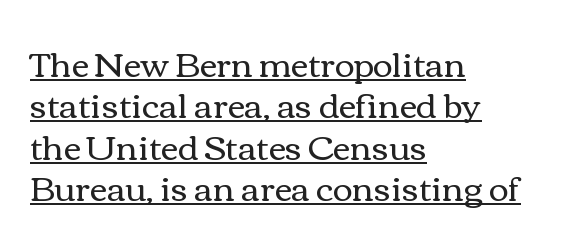
The image shows 34 px regular-weight, wide type, upright; set left-aligned, line spacing 1.22x, normal letter spacing, underlined; medium stroke contrast and a medium x-height.
